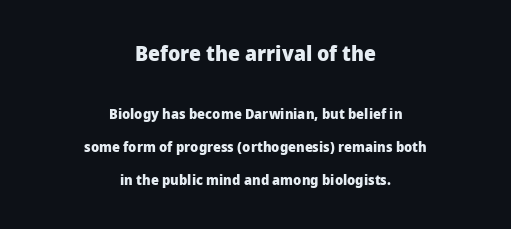
Notice the wide empty band between every row — that's loose leading. Caption: bold face, heavy strokes. The rag falls on both sides of this text block equally. No italicization has been applied; the sample stays upright. Bare-footed words on every line.
